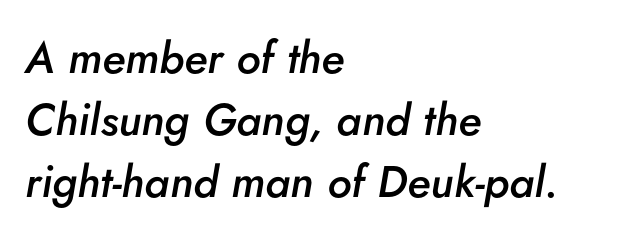
Glance below the letters and you will spot only blank space. Think of a printed novel: that variable character pitch is what you see here. Whoever set this chose a conventional vertical rhythm. The horizontal fit of the characters is conventional and even. The letters are semibold — heavier than regular but short of a full bold.
